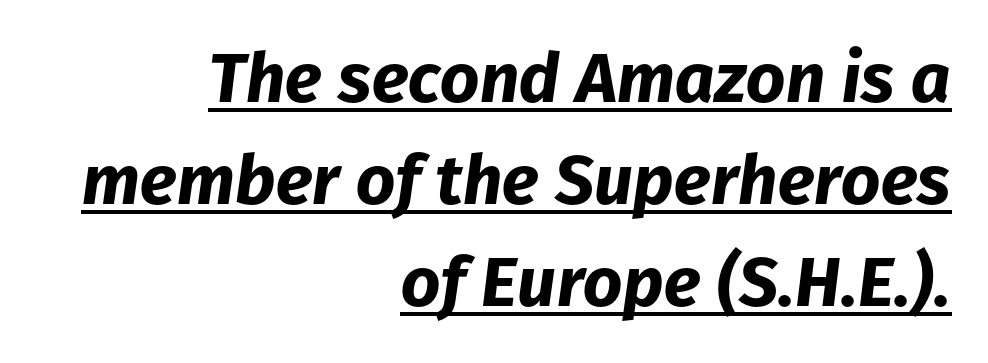
The image shows 69 px bold type, italic (leaning right); set right-aligned, normal line spacing (1.48x), normal letter spacing, underlined; low stroke contrast and a medium x-height.
